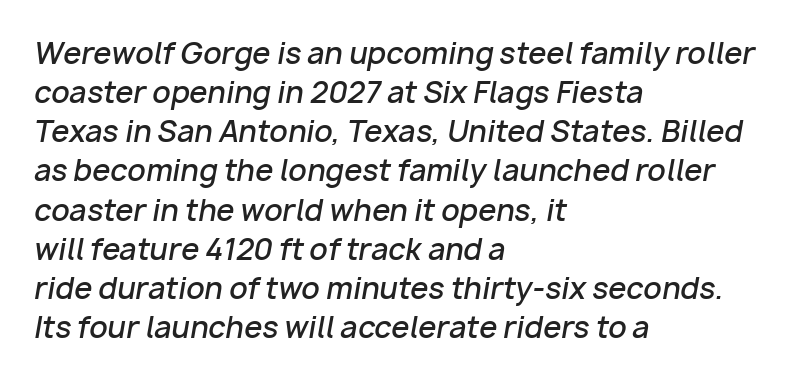
Q: Is the text bold? A: Semi-bold.
Q: Is the text italic (slanted)? A: Yes, it leans right by about 10 degrees.
Q: Is the text underlined? A: No.
Q: How is the paragraph aligned? A: Left-aligned.
Q: Is the spacing between letters normal or unusually wide? A: Normal.
Q: Is the spacing between lines tight, normal or loose? A: Normal.
Q: Width (condensed, normal, or wide)? A: Normal.
Q: Stroke contrast? A: Low.
Q: x-height? A: Medium.
Q: Monospaced? A: No.
